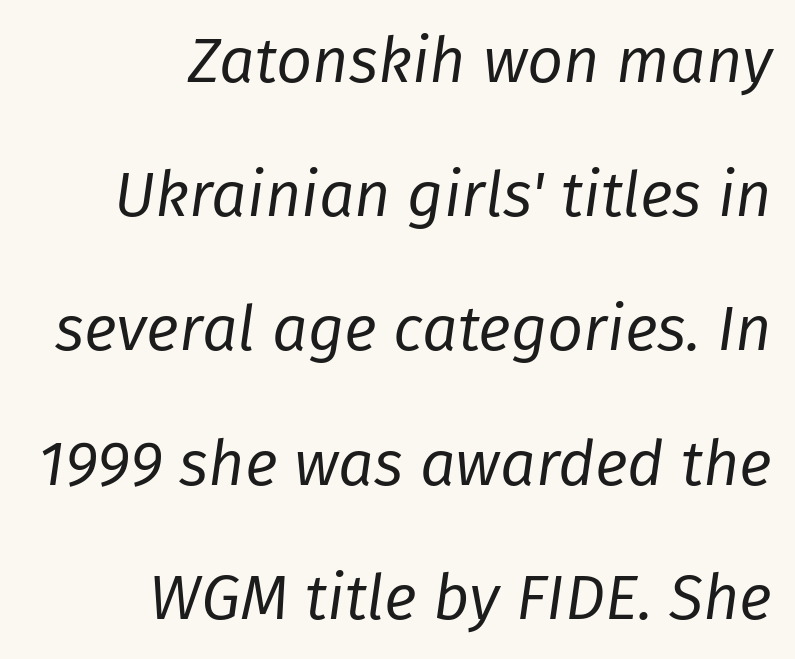
The image shows 63 px regular-weight type, italic (leaning right); set right-aligned, loose line spacing (2.13x), normal letter spacing, not underlined; low stroke contrast and a medium x-height.
